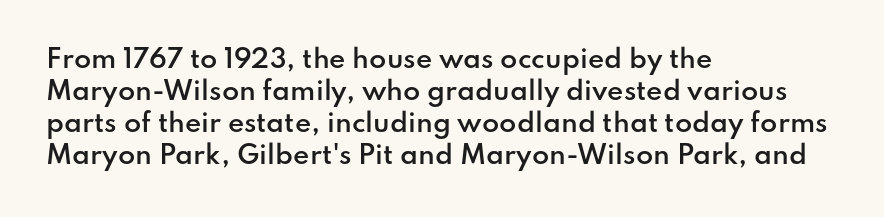
The image shows 25 px text type, upright; set left-aligned, normal line spacing (1.28x), normal letter spacing, not underlined.
